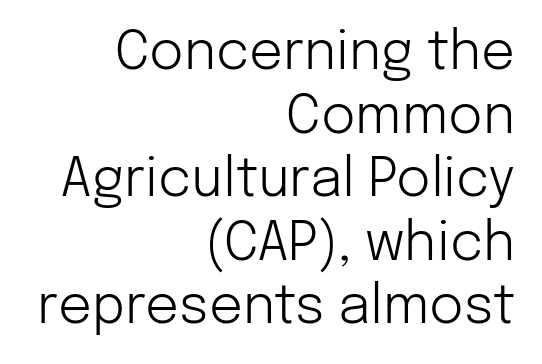
{"serif": "no", "italic": "no", "bold": "no", "weight": "light", "width": "normal", "stroke_contrast": "low", "x_height": "medium", "monospaced": "no", "underline": "no", "align": "right", "line_spacing_ratio": 1.2, "letter_spacing": "normal", "letter_spacing_em": 0.0, "glyph_px": 53}
